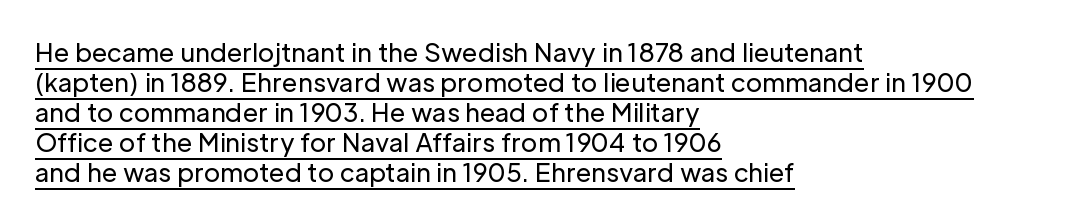
{"italic": "no", "bold": "no", "underline": "yes", "align": "left", "line_spacing_ratio": 1.2, "letter_spacing": "normal", "letter_spacing_em": 0.0, "glyph_px": 25}
